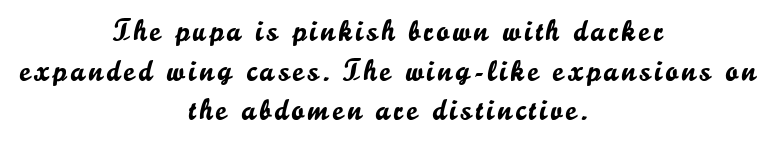
The image shows 30 px sans-serif type; set centered, normal line spacing (1.32x), not underlined; low stroke contrast and a small x-height.
